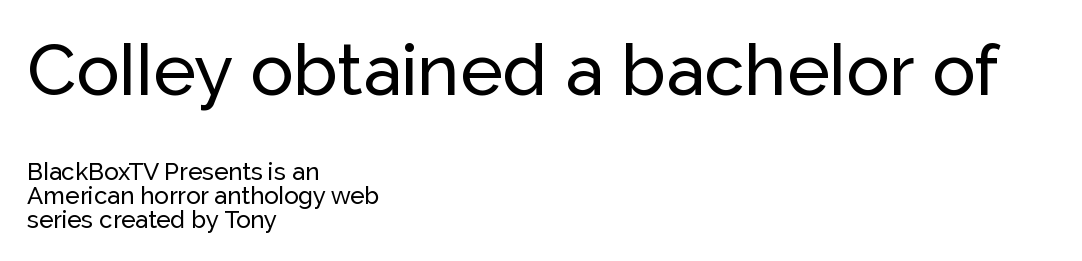
The image shows 72 px sans-serif type, upright; set left-aligned, tight line spacing (1.0x), normal letter spacing, not underlined; the first (top) block is 3.0x larger; low stroke contrast and a medium x-height.
